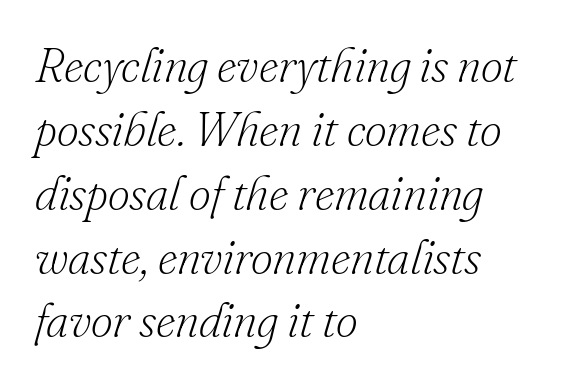
The setting favours the left margin, as ordinary paragraphs usually do. The words here are not underlined. The cut favours lightness, reaching ordinary text weight at its darkest. Characters follow at the spacing the type designer built in.
